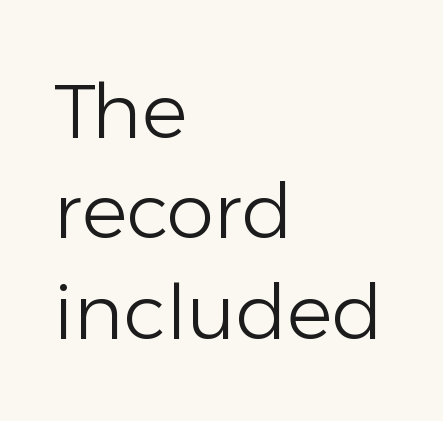
The image shows 76 px light sans-serif type, upright; set left-aligned, normal line spacing (1.32x), normal letter spacing, not underlined; low stroke contrast and a medium x-height.
